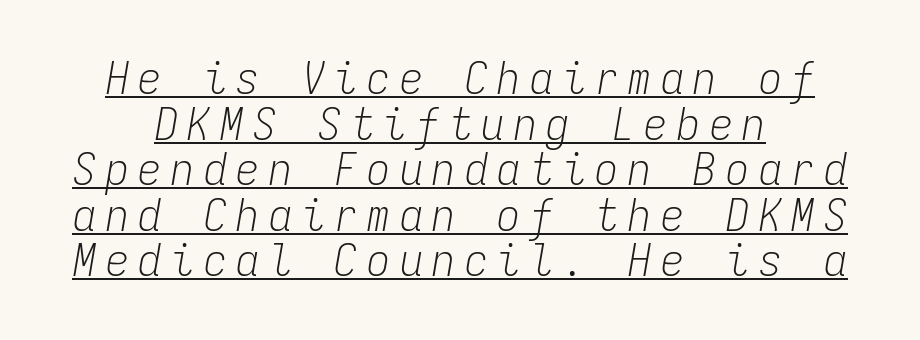
Q: Is the text bold? A: No.
Q: Is the text italic (slanted)? A: Yes, it leans right by about 9 degrees.
Q: Is the text underlined? A: Yes.
Q: Is the spacing between letters normal or unusually wide? A: Unusually wide.
Q: Is the spacing between lines tight, normal or loose? A: Tight.
Q: Width (condensed, normal, or wide)? A: Condensed.
Q: Stroke contrast? A: Low.
Q: x-height? A: Medium.
Q: Monospaced? A: Yes.
